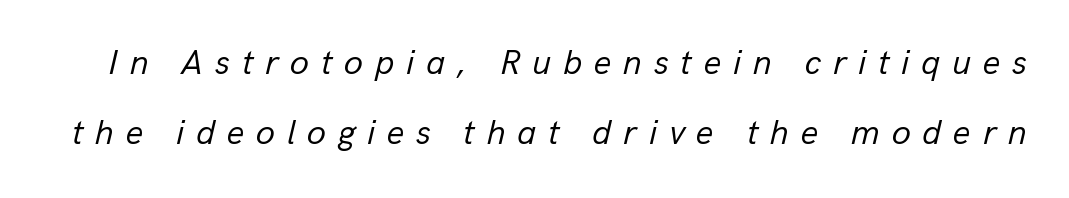
Q: Is the text bold? A: No.
Q: Is the text italic (slanted)? A: Yes, it leans right by about 13 degrees.
Q: Is the text underlined? A: No.
Q: Is the spacing between letters normal or unusually wide? A: Unusually wide.
Q: Is the spacing between lines tight, normal or loose? A: Loose.
Q: Width (condensed, normal, or wide)? A: Normal.
Q: Stroke contrast? A: Low.
Q: x-height? A: Medium.
Q: Monospaced? A: No.
